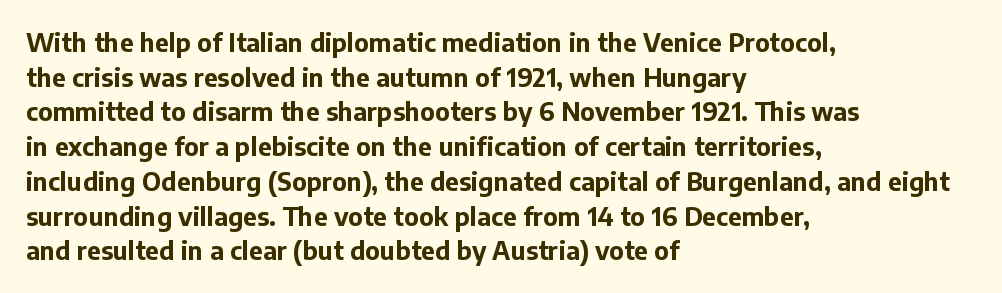
{"italic": "no", "bold": "yes", "underline": "no", "align": "left", "line_spacing": "normal", "line_spacing_ratio": 1.39, "letter_spacing": "normal", "letter_spacing_em": 0.0, "glyph_px": 25}
